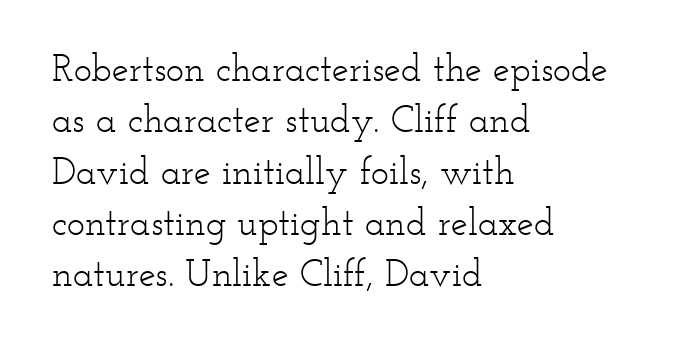
The image shows 38 px light, wide serif type, upright; set left-aligned, normal line spacing (1.35x), normal letter spacing, not underlined; low stroke contrast and a small x-height.
